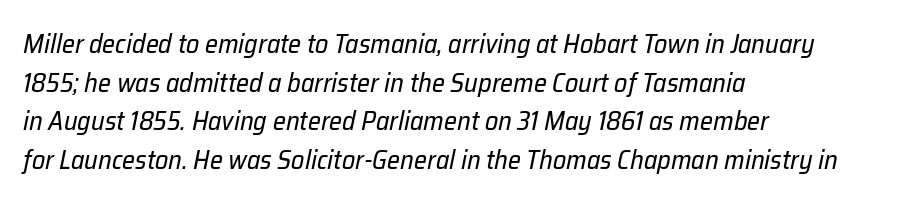
Whoever set this chose a conventional vertical rhythm. The passage is arranged the way most books set body copy — flush left. The letterforms sit shoulder to shoulder at normal distance. Slant detected: the letters are inclined. Honestly, there is no underline to notice here at all. The typesetting does not lean heavy: it is not bold.
